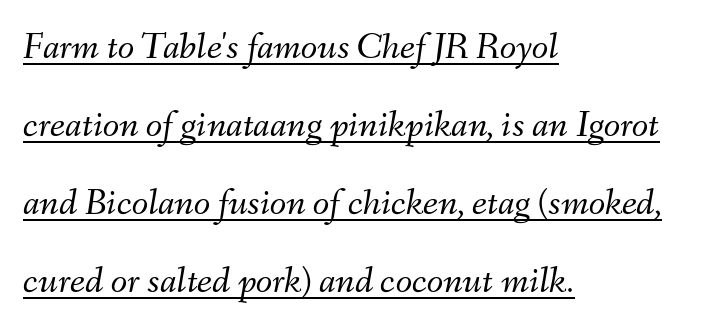
{"italic": "yes", "lean": "right", "slant_degrees": 9, "bold": "no", "weight": "light", "width": "normal", "stroke_contrast": "medium", "x_height": "small", "monospaced": "no", "underline": "yes", "align": "left", "line_spacing": "loose", "line_spacing_ratio": 2.05, "letter_spacing": "normal", "letter_spacing_em": 0.0, "glyph_px": 38}
